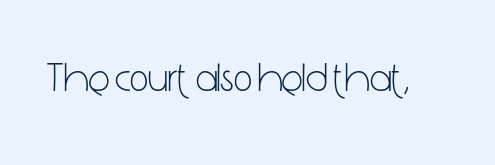
The image shows 40 px light, condensed sans-serif type, upright; set normal letter spacing, not underlined; low stroke contrast and a medium x-height.
